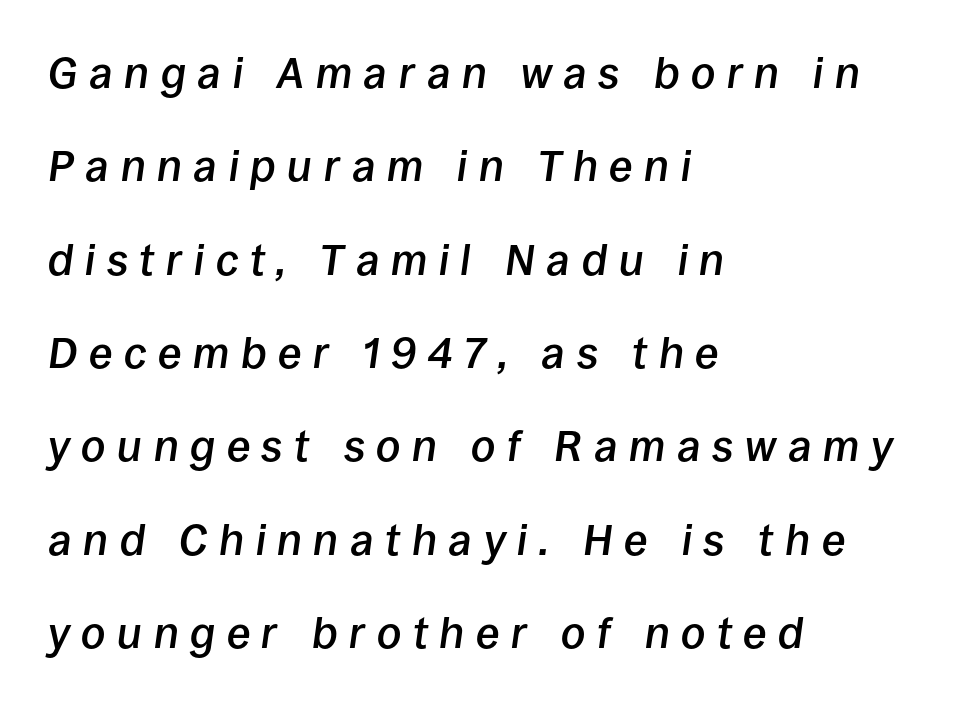
Q: Is the text bold? A: Semi-bold.
Q: Is the text italic (slanted)? A: Yes, it leans right by about 8 degrees.
Q: Is the text underlined? A: No.
Q: How is the paragraph aligned? A: Left-aligned.
Q: Is the spacing between letters normal or unusually wide? A: Unusually wide.
Q: Is the spacing between lines tight, normal or loose? A: Loose.
Q: Width (condensed, normal, or wide)? A: Normal.
Q: Stroke contrast? A: Low.
Q: x-height? A: Large.
Q: Monospaced? A: No.
